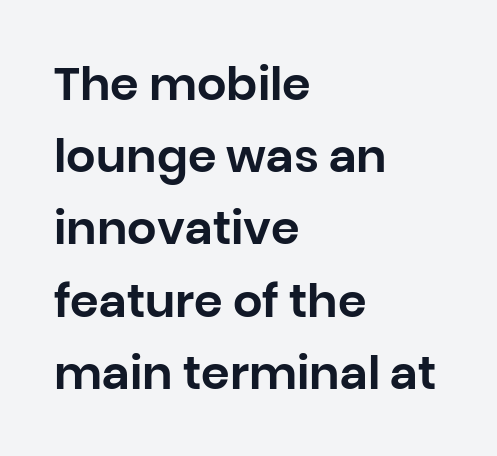
The passage shown is typed in a proportional face where columns would drift. Nobody drew a line under any word here. Students, note that the glyphs here touch the page at normal intervals. The font family rendered here belongs to the sans-serif group.
